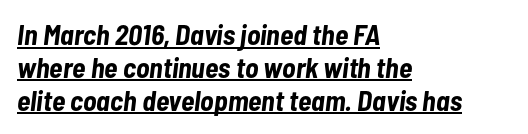
The image shows 28 px bold, condensed type, italic (leaning right); set left-aligned, line spacing 1.17x, normal letter spacing, underlined; low stroke contrast and a medium x-height.
